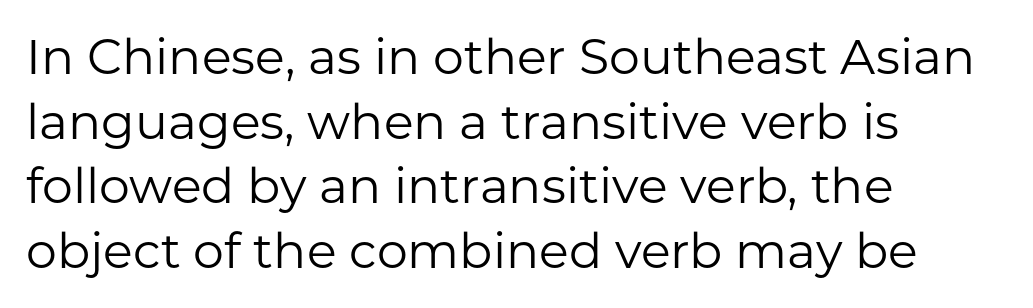
Q: Is the text bold? A: No.
Q: Is the text italic (slanted)? A: No, it is upright.
Q: Is the typeface a serif or a sans-serif typeface? A: Sans-serif.
Q: Is the text underlined? A: No.
Q: How is the paragraph aligned? A: Left-aligned.
Q: Is the spacing between letters normal or unusually wide? A: Normal.
Q: Is the spacing between lines tight, normal or loose? A: Normal.
Q: Width (condensed, normal, or wide)? A: Normal.
Q: Stroke contrast? A: Low.
Q: x-height? A: Medium.
Q: Monospaced? A: No.
